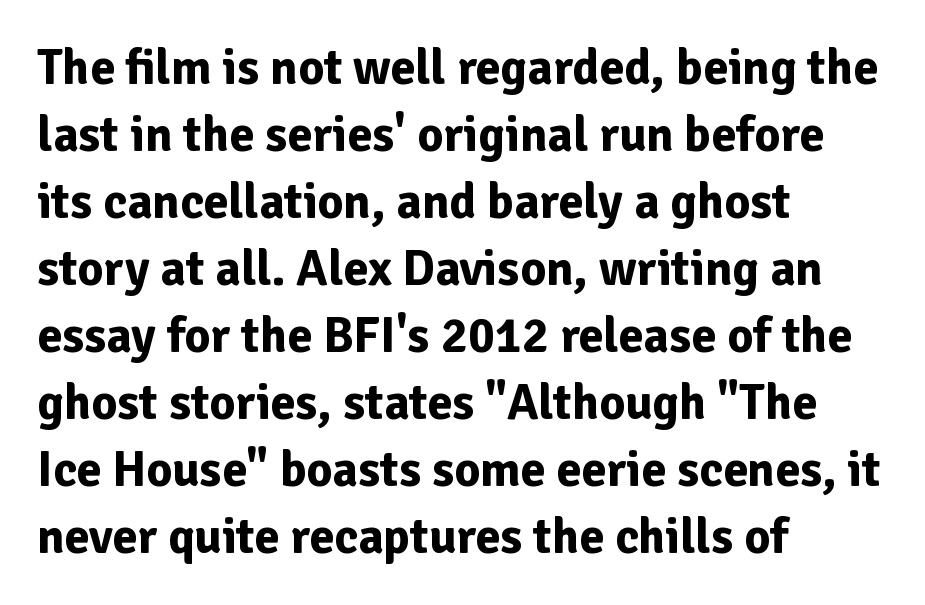
The image shows 50 px bold sans-serif type, upright; set left-aligned, normal line spacing (1.34x), normal letter spacing, not underlined; low stroke contrast and a medium x-height.
